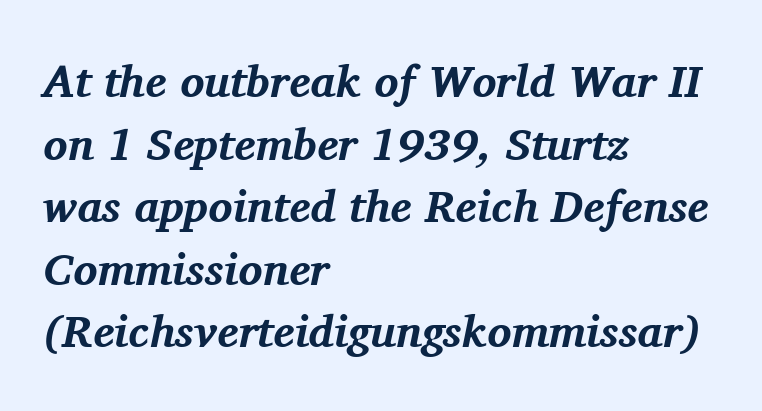
{"serif": "yes", "italic": "yes", "lean": "right", "slant_degrees": 11, "bold": "yes", "weight": "bold", "width": "normal", "stroke_contrast": "medium", "x_height": "medium", "monospaced": "no", "underline": "no", "align": "left", "line_spacing": "normal", "line_spacing_ratio": 1.39, "letter_spacing": "normal", "letter_spacing_em": 0.0, "glyph_px": 45}
